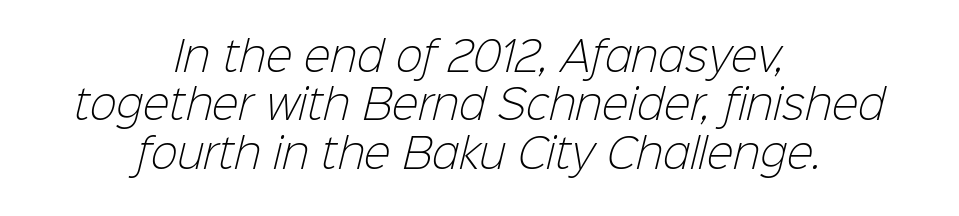
{"serif": "no", "bold": "no", "weight": "light", "width": "normal", "stroke_contrast": "low", "x_height": "medium", "monospaced": "no", "underline": "no", "align": "center", "line_spacing_ratio": 1.21, "letter_spacing": "normal", "letter_spacing_em": 0.0, "glyph_px": 40}
